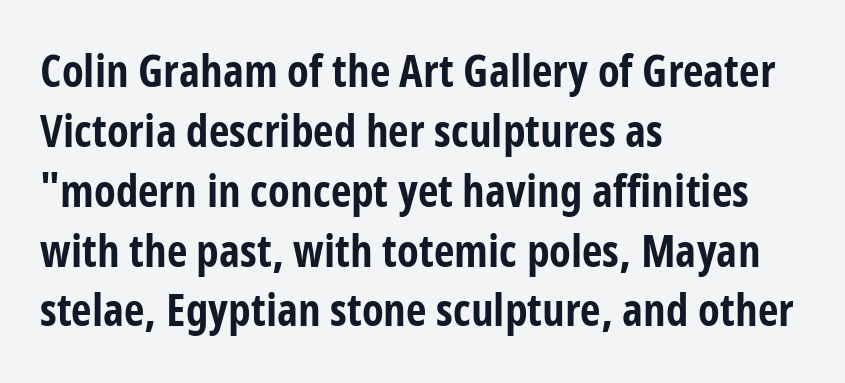
The image shows 45 px bold, condensed sans-serif type, upright; set left-aligned, normal line spacing (1.33x), normal letter spacing, not underlined; low stroke contrast and a medium x-height.
